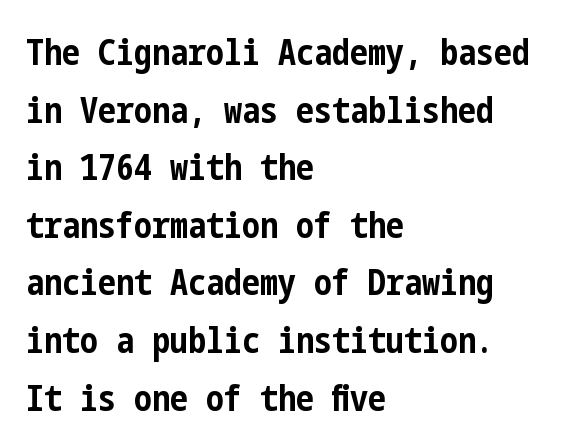
{"serif": "no", "italic": "no", "bold": "yes", "weight": "bold", "width": "condensed", "stroke_contrast": "low", "x_height": "medium", "underline": "no", "align": "left", "line_spacing": "normal", "line_spacing_ratio": 1.6, "letter_spacing": "normal", "letter_spacing_em": 0.0, "glyph_px": 36}
